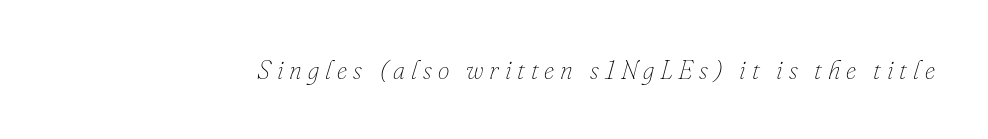
The typeface has the unassuming heft of standard copy or less. A typesetter would call this heavily tracked-out type. This sample uses an oblique cut, with every glyph tilted off the vertical. Anything drawn beneath the words? Only blank space.
